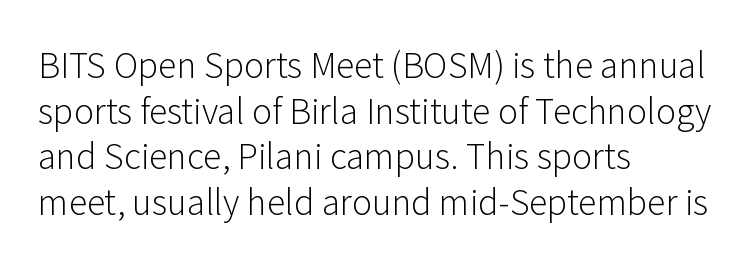
The image shows 34 px light sans-serif type, upright; set left-aligned, normal line spacing (1.34x), normal letter spacing, not underlined; low stroke contrast and a medium x-height.
